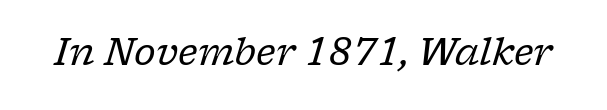
The image shows 37 px regular-weight serif type, italic (leaning right); set normal letter spacing, not underlined; low stroke contrast and a medium x-height.
